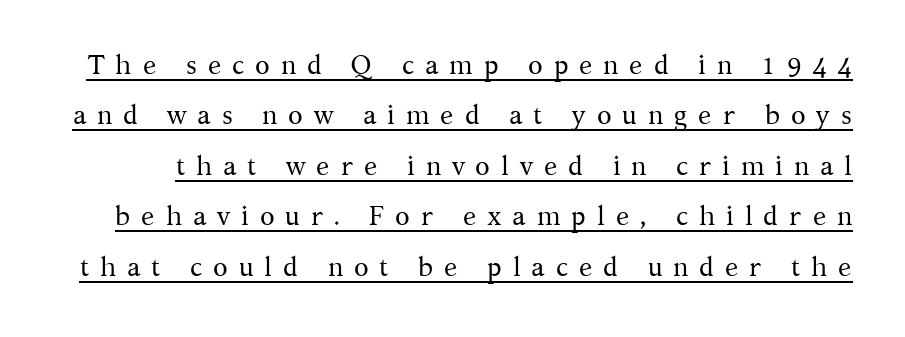
You can tell it's not italic because the verticals are truly vertical. The passage shown is underscored from start to finish. The letters look calm and open, with moderate or lighter stems. Letter spacing: wide.
